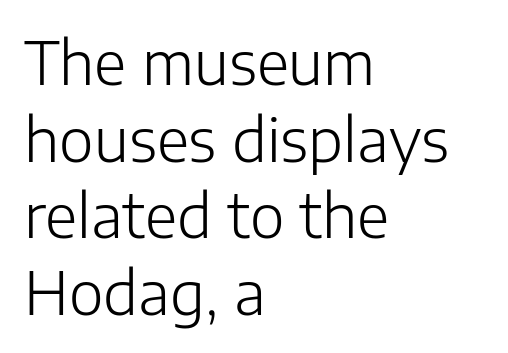
Q: Is the text bold? A: No.
Q: Is the text italic (slanted)? A: No, it is upright.
Q: Is the typeface a serif or a sans-serif typeface? A: Sans-serif.
Q: Is the text underlined? A: No.
Q: How is the paragraph aligned? A: Left-aligned.
Q: Is the spacing between letters normal or unusually wide? A: Normal.
Q: Is the spacing between lines tight, normal or loose? A: Normal.
Q: Width (condensed, normal, or wide)? A: Normal.
Q: Stroke contrast? A: Low.
Q: x-height? A: Medium.
Q: Monospaced? A: No.
